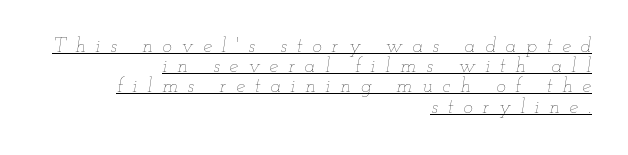
The image shows 20 px text type, italic (leaning right); set right-aligned, tight line spacing (1.01x), unusually wide letter spacing (+0.49 em), underlined.
